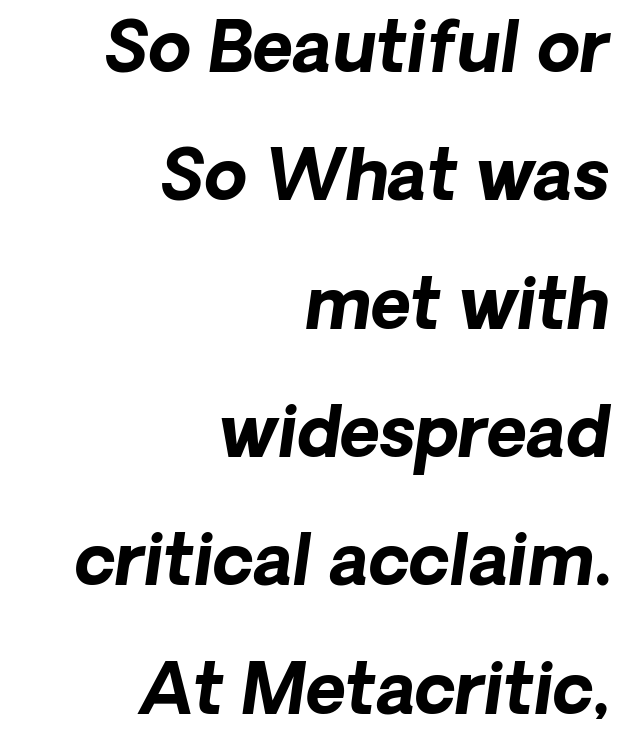
Line ends are locked; line starts wander. Typesetter's note: full bold, strokes at maximum text heaviness. These lines are rendered in a variable-pitch font. What stands out about the letter spacing? Nothing — it is the standard amount.
